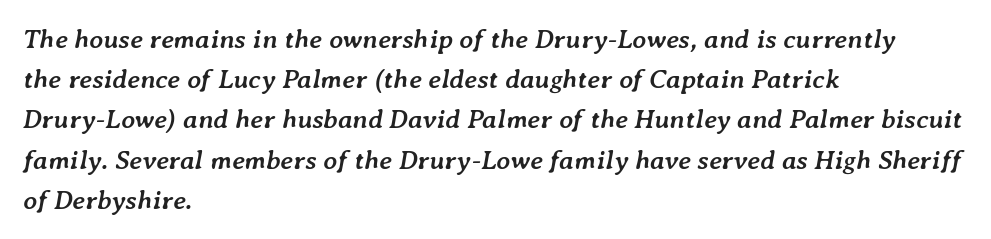
Normally led — the rows are evenly, conventionally spaced. The face used here is rendered with its standard letterfit. A full-strength bold gives these letters their thick strokes. Left-aligned paragraph, ragged on the right. The font's italic variant was chosen for this text.
